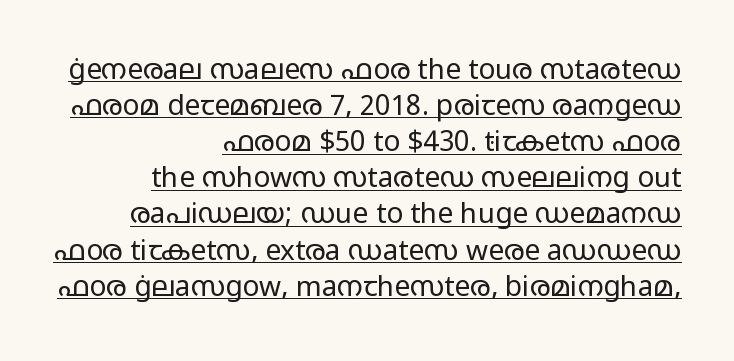
The image shows 28 px regular-weight, wide sans-serif type, upright; set right-aligned, normal line spacing (1.29x), normal letter spacing, underlined; low stroke contrast and a medium x-height.
